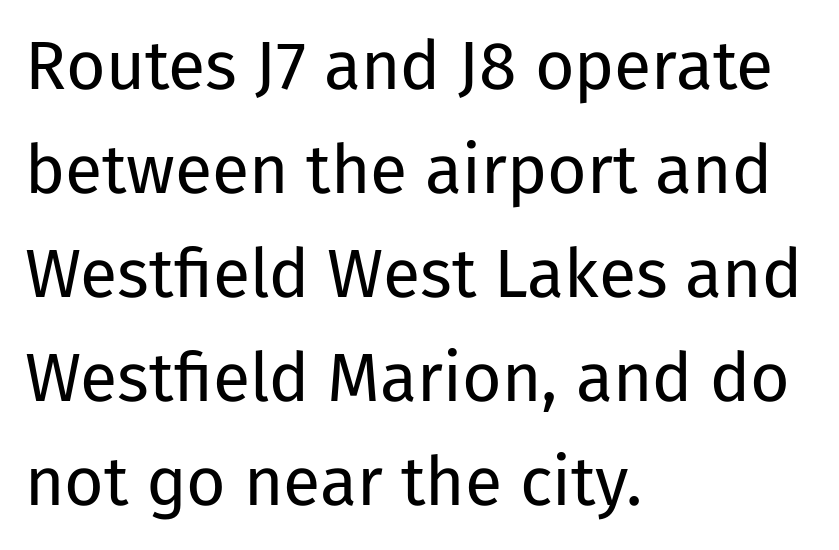
Q: Is the text bold? A: No.
Q: Is the text italic (slanted)? A: No, it is upright.
Q: Is the typeface a serif or a sans-serif typeface? A: Sans-serif.
Q: Is the text underlined? A: No.
Q: How is the paragraph aligned? A: Left-aligned.
Q: Is the spacing between letters normal or unusually wide? A: Normal.
Q: Is the spacing between lines tight, normal or loose? A: Normal.
Q: Width (condensed, normal, or wide)? A: Normal.
Q: Stroke contrast? A: Low.
Q: x-height? A: Medium.
Q: Monospaced? A: No.
